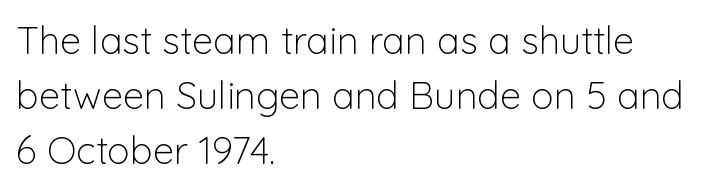
Q: Is the text bold? A: No.
Q: Is the text italic (slanted)? A: No, it is upright.
Q: Is the typeface a serif or a sans-serif typeface? A: Sans-serif.
Q: Is the text underlined? A: No.
Q: How is the paragraph aligned? A: Left-aligned.
Q: Is the spacing between letters normal or unusually wide? A: Normal.
Q: Is the spacing between lines tight, normal or loose? A: Normal.
Q: Width (condensed, normal, or wide)? A: Normal.
Q: Stroke contrast? A: Low.
Q: x-height? A: Medium.
Q: Monospaced? A: No.
